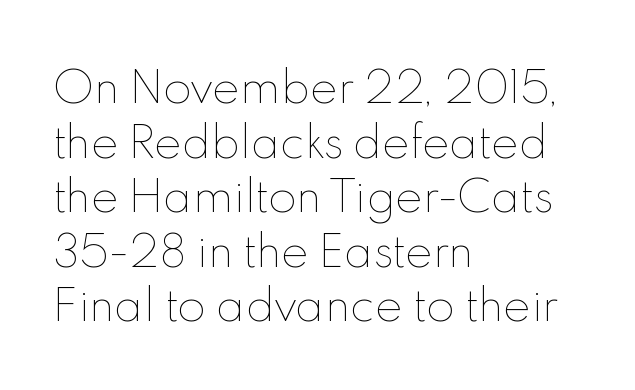
The image shows 42 px thin type, upright; set left-aligned, normal line spacing (1.3x), normal letter spacing, not underlined; a small x-height.
